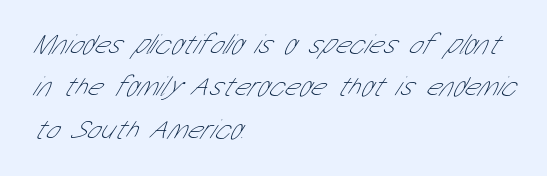
Q: Is the text bold? A: No.
Q: Is the typeface a serif or a sans-serif typeface? A: Sans-serif.
Q: Is the text underlined? A: No.
Q: How is the paragraph aligned? A: Left-aligned.
Q: Is the spacing between letters normal or unusually wide? A: Normal.
Q: Is the spacing between lines tight, normal or loose? A: Normal.
Q: Width (condensed, normal, or wide)? A: Condensed.
Q: Stroke contrast? A: Low.
Q: x-height? A: Medium.
Q: Monospaced? A: No.
